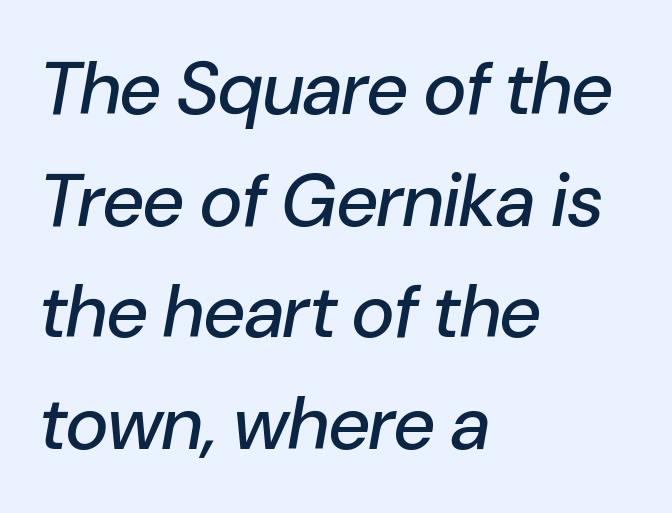
The block of text has a typical density, with ordinary space between rows. In terms of letterspacing, this is plain default setting. Just letters on the line, the space beneath them empty. Would a proofreader flag this as italicized? Yes.
